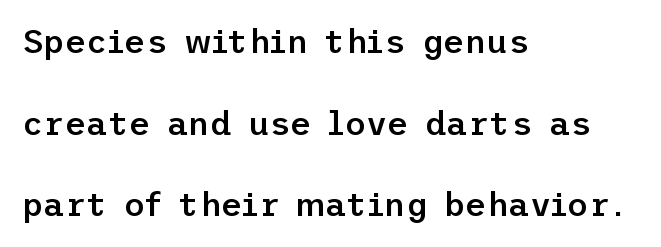
Font category for this specimen: sans-serif. The passage shown is not underscored anywhere. A typesetter would call this leading open, well beyond the default. One-word summary of the alignment: left. These lines were composed using upright roman letters.
